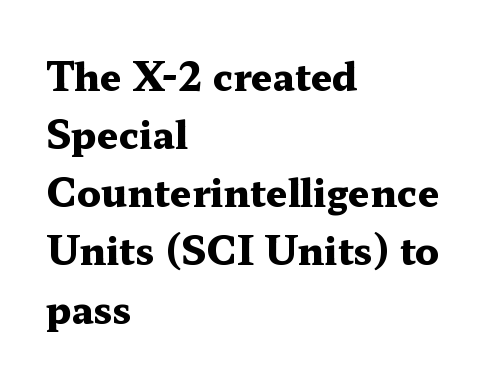
The image shows 38 px heavy, wide serif type, upright; set left-aligned, normal line spacing (1.53x), normal letter spacing, not underlined; medium stroke contrast and a medium x-height.
